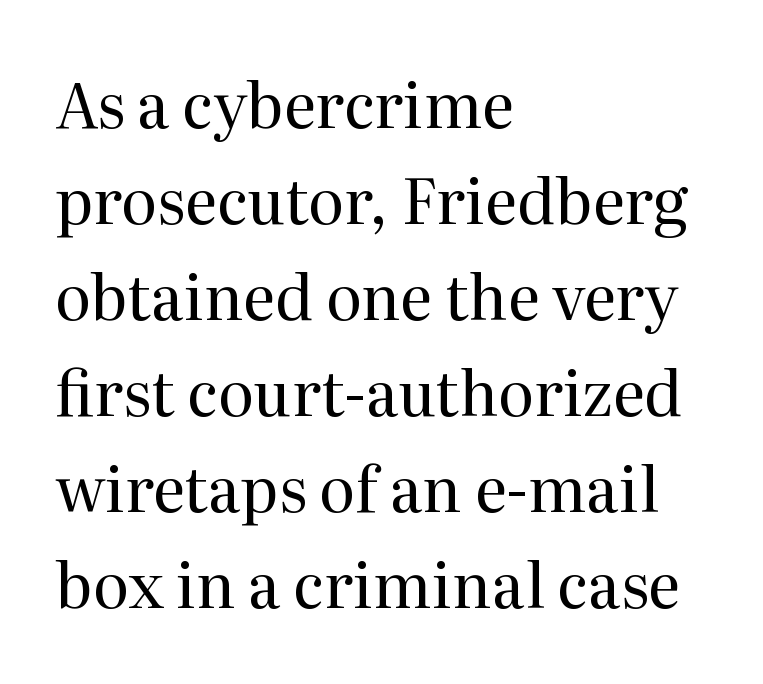
{"serif": "yes", "italic": "no", "bold": "no", "weight": "regular", "width": "normal", "stroke_contrast": "medium", "x_height": "medium", "monospaced": "no", "underline": "no", "align": "left", "line_spacing": "normal", "line_spacing_ratio": 1.55, "letter_spacing": "normal", "letter_spacing_em": 0.0, "glyph_px": 62}
